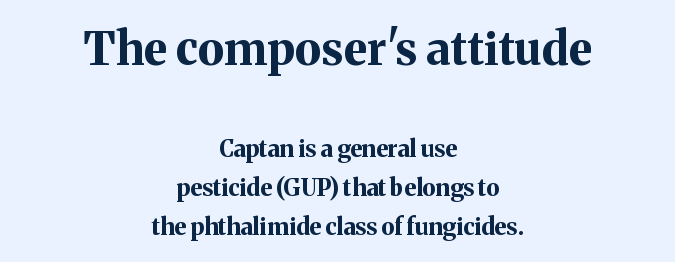
{"serif": "yes", "italic": "no", "bold": "yes", "weight": "bold", "width": "normal", "stroke_contrast": "medium", "x_height": "medium", "monospaced": "no", "underline": "no", "align": "center", "line_spacing": "normal", "line_spacing_ratio": 1.7, "letter_spacing": "normal", "letter_spacing_em": 0.0, "larger_block": "first", "size_ratio": 2.0, "glyph_px": 46}
